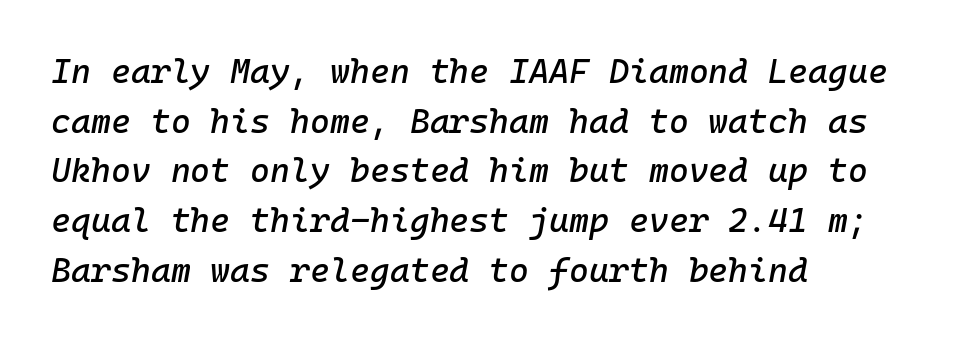
The image shows 34 px text type, italic (leaning right), monospaced; set left-aligned, normal line spacing (1.46x), normal letter spacing, not underlined; low stroke contrast and a medium x-height.
